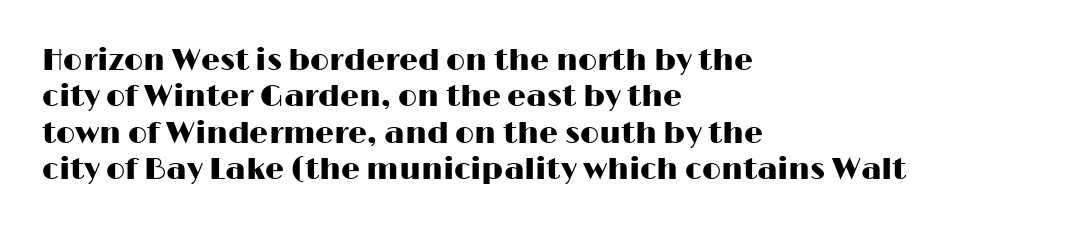
Q: Is the text italic (slanted)? A: No, it is upright.
Q: Is the typeface a serif or a sans-serif typeface? A: Sans-serif.
Q: Is the text underlined? A: No.
Q: How is the paragraph aligned? A: Left-aligned.
Q: Is the spacing between letters normal or unusually wide? A: Normal.
Q: Width (condensed, normal, or wide)? A: Wide.
Q: Stroke contrast? A: High.
Q: x-height? A: Medium.
Q: Monospaced? A: No.
